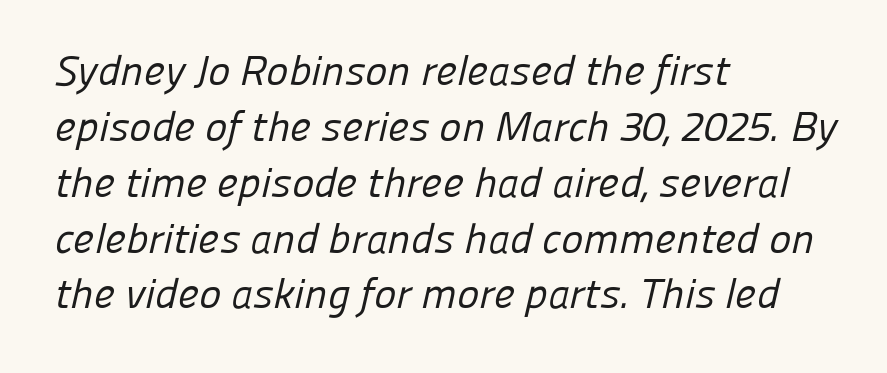
Q: Is the text bold? A: No.
Q: Is the typeface a serif or a sans-serif typeface? A: Sans-serif.
Q: Is the text underlined? A: No.
Q: How is the paragraph aligned? A: Left-aligned.
Q: Is the spacing between letters normal or unusually wide? A: Normal.
Q: Is the spacing between lines tight, normal or loose? A: Normal.
Q: Width (condensed, normal, or wide)? A: Normal.
Q: Stroke contrast? A: Low.
Q: x-height? A: Medium.
Q: Monospaced? A: No.
